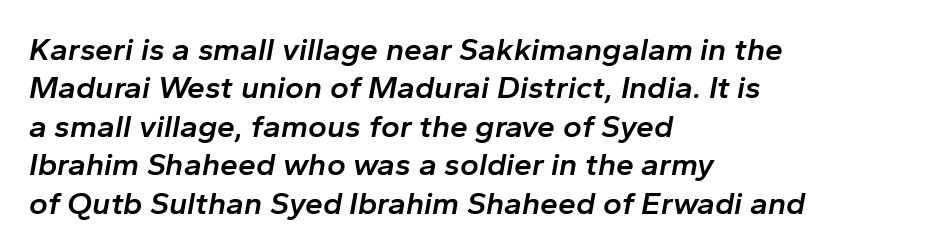
{"italic": "yes", "lean": "right", "slant_degrees": 10, "bold": "semi", "weight": "semibold", "width": "normal", "stroke_contrast": "low", "x_height": "medium", "monospaced": "no", "underline": "no", "align": "left", "line_spacing_ratio": 1.2, "letter_spacing": "normal", "letter_spacing_em": 0.0, "glyph_px": 32}
